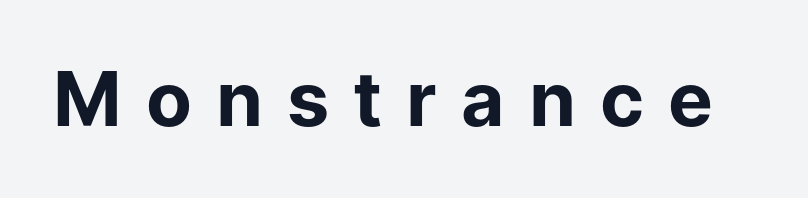
Q: Is the text bold? A: Yes.
Q: Is the text italic (slanted)? A: No, it is upright.
Q: Is the typeface a serif or a sans-serif typeface? A: Sans-serif.
Q: Is the text underlined? A: No.
Q: Is the spacing between letters normal or unusually wide? A: Unusually wide.
Q: Width (condensed, normal, or wide)? A: Normal.
Q: Stroke contrast? A: Low.
Q: x-height? A: Medium.
Q: Monospaced? A: No.
